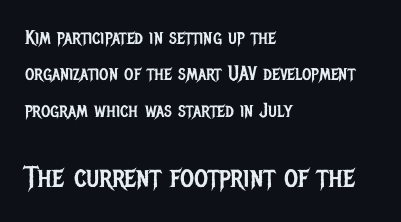
Q: Is the text bold? A: No.
Q: Is the text italic (slanted)? A: No, it is upright.
Q: Is the typeface a serif or a sans-serif typeface? A: Sans-serif.
Q: Is the text underlined? A: No.
Q: How is the paragraph aligned? A: Left-aligned.
Q: Is the spacing between letters normal or unusually wide? A: Normal.
Q: Which block of text is set in a larger size, the first (top) or the second (bottom)? A: The second (bottom) one.
Q: Width (condensed, normal, or wide)? A: Condensed.
Q: Stroke contrast? A: Low.
Q: x-height? A: Large.
Q: Monospaced? A: No.
